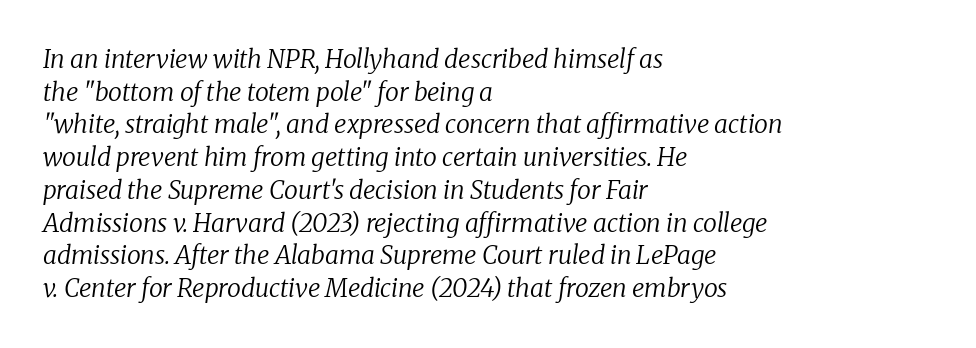
The image shows 25 px text type, italic (leaning right); set left-aligned, normal line spacing (1.31x), normal letter spacing, not underlined.
